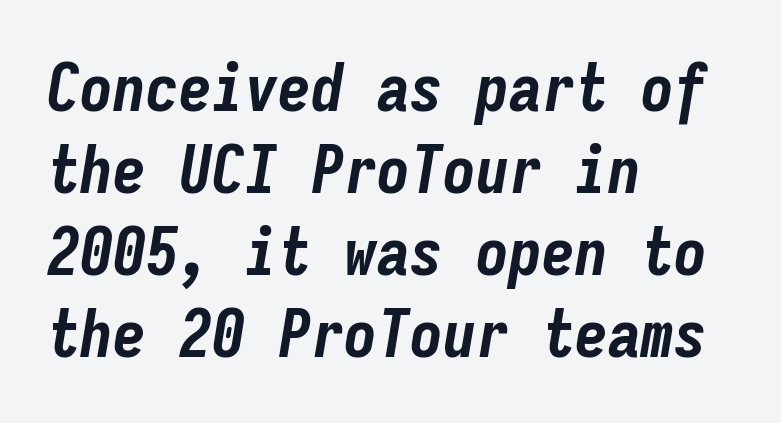
The image shows 66 px bold, condensed type, italic (leaning right), monospaced; set left-aligned, line spacing 1.24x, normal letter spacing, not underlined; low stroke contrast and a medium x-height.
